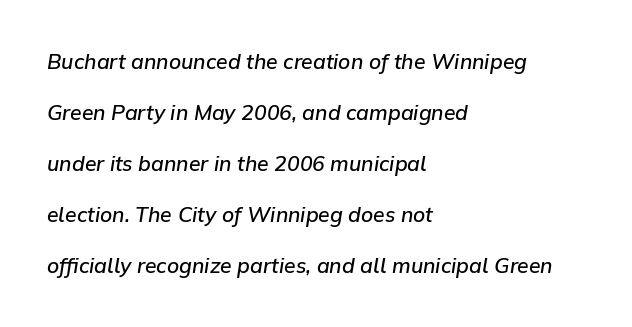
The letterforms sit shoulder to shoulder at normal distance. Strokes here are thickened, but only to semibold level. This rendering uses left alignment, leaving the right contour irregular. Leading: increased.
